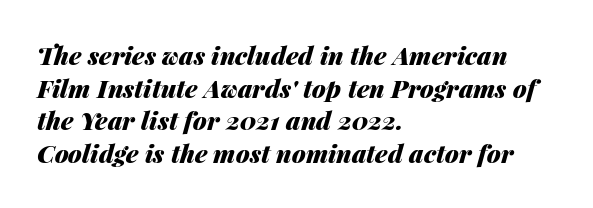
{"italic": "yes", "lean": "right", "slant_degrees": 14, "bold": "yes", "underline": "no", "align": "left", "line_spacing": "normal", "line_spacing_ratio": 1.31, "letter_spacing": "normal", "letter_spacing_em": 0.0, "glyph_px": 25}
